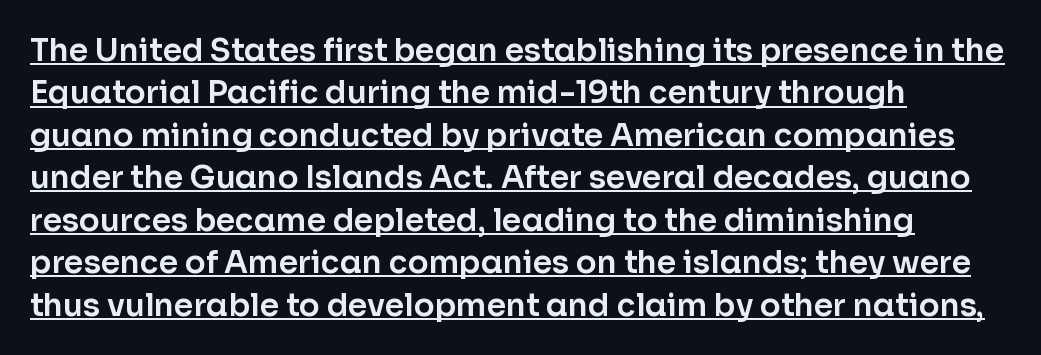
{"serif": "no", "italic": "no", "width": "normal", "stroke_contrast": "low", "x_height": "medium", "monospaced": "no", "underline": "yes", "align": "left", "line_spacing": "normal", "line_spacing_ratio": 1.37, "letter_spacing": "normal", "letter_spacing_em": 0.0, "glyph_px": 31}
